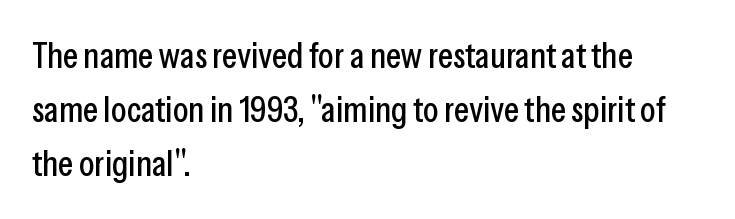
Q: Is the text italic (slanted)? A: No, it is upright.
Q: Is the typeface a serif or a sans-serif typeface? A: Sans-serif.
Q: Is the text underlined? A: No.
Q: How is the paragraph aligned? A: Left-aligned.
Q: Is the spacing between letters normal or unusually wide? A: Normal.
Q: Is the spacing between lines tight, normal or loose? A: Normal.
Q: Width (condensed, normal, or wide)? A: Condensed.
Q: Stroke contrast? A: Low.
Q: x-height? A: Medium.
Q: Monospaced? A: No.
